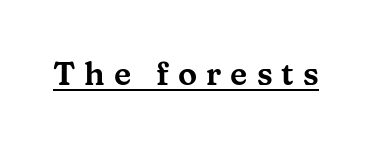
Q: Is the text italic (slanted)? A: No, it is upright.
Q: Is the typeface a serif or a sans-serif typeface? A: Serif.
Q: Is the text underlined? A: Yes.
Q: Is the spacing between letters normal or unusually wide? A: Unusually wide.
Q: Width (condensed, normal, or wide)? A: Wide.
Q: Stroke contrast? A: Medium.
Q: x-height? A: Medium.
Q: Monospaced? A: No.
